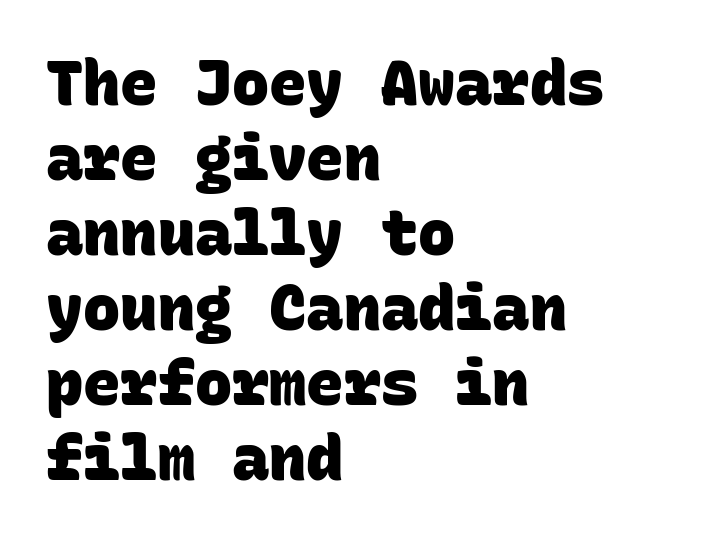
The image shows 62 px heavy sans-serif type, monospaced; set left-aligned, line spacing 1.21x, normal letter spacing, not underlined; low stroke contrast and a large x-height.
